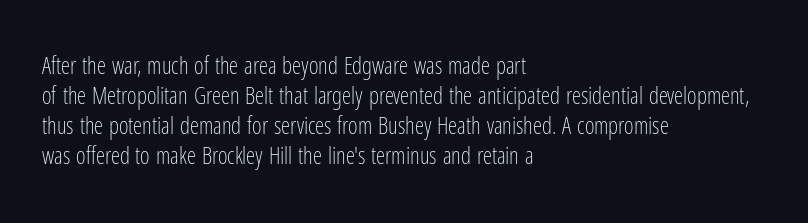
Q: Is the text bold? A: No.
Q: Is the text italic (slanted)? A: No, it is upright.
Q: Is the text underlined? A: No.
Q: How is the paragraph aligned? A: Left-aligned.
Q: Is the spacing between letters normal or unusually wide? A: Normal.
Q: Is the spacing between lines tight, normal or loose? A: Normal.
